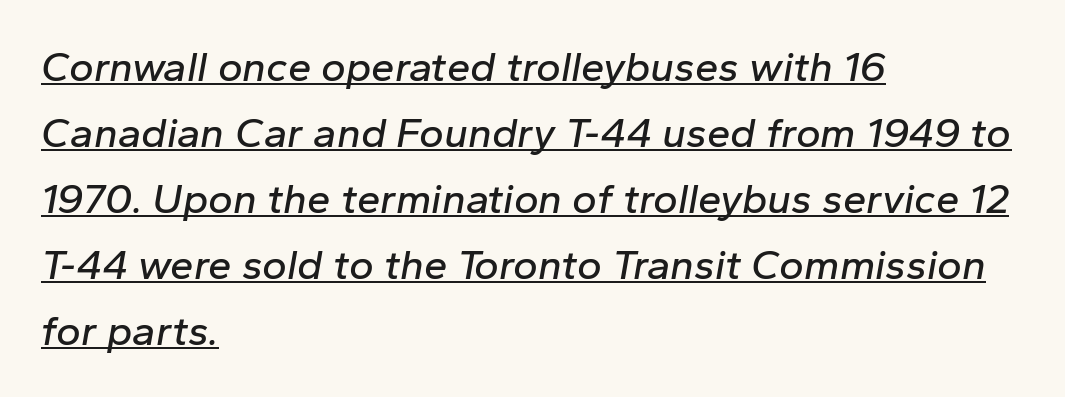
{"italic": "yes", "lean": "right", "slant_degrees": 10, "width": "normal", "stroke_contrast": "low", "x_height": "medium", "monospaced": "no", "underline": "yes", "align": "left", "line_spacing": "normal", "line_spacing_ratio": 1.57, "letter_spacing": "normal", "letter_spacing_em": 0.0, "glyph_px": 42}
